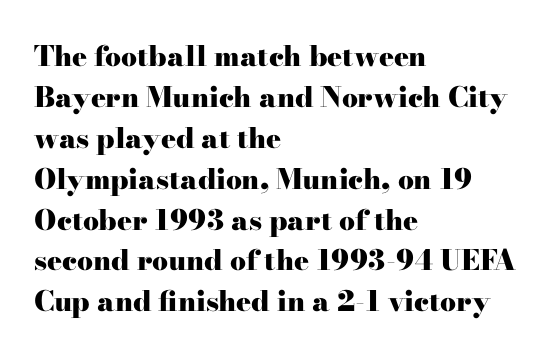
Q: Is the text bold? A: Yes.
Q: Is the text italic (slanted)? A: No, it is upright.
Q: Is the typeface a serif or a sans-serif typeface? A: Serif.
Q: Is the text underlined? A: No.
Q: How is the paragraph aligned? A: Left-aligned.
Q: Is the spacing between letters normal or unusually wide? A: Normal.
Q: Is the spacing between lines tight, normal or loose? A: Normal.
Q: Width (condensed, normal, or wide)? A: Wide.
Q: Stroke contrast? A: High.
Q: x-height? A: Small.
Q: Monospaced? A: No.
